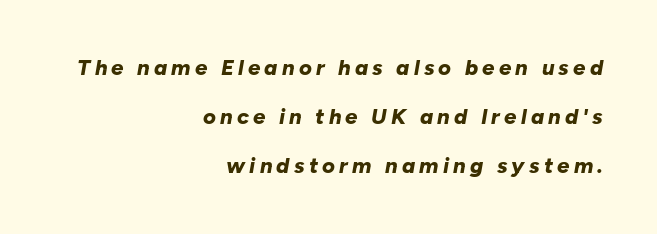
{"italic": "yes", "lean": "right", "slant_degrees": 10, "bold": "yes", "underline": "no", "align": "right", "line_spacing": "loose", "line_spacing_ratio": 2.23, "glyph_px": 22}
